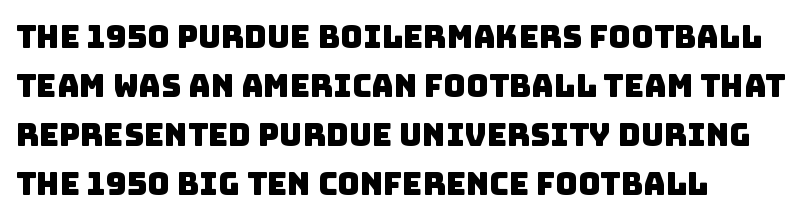
The image shows 31 px sans-serif type; set left-aligned, normal line spacing (1.58x), normal letter spacing, not underlined; low stroke contrast and a large x-height.
